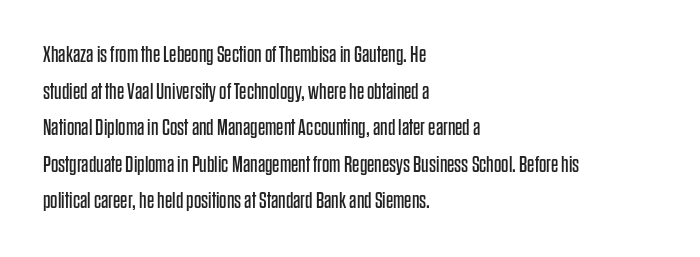
Notice how descenders clear the ascenders below comfortably — that's standard leading. Heft: none added — not bold. Posture: upright roman. The tracking reads as untouched default to a designer's eye. If you drew a ruler down the left edge, every line would touch it.
